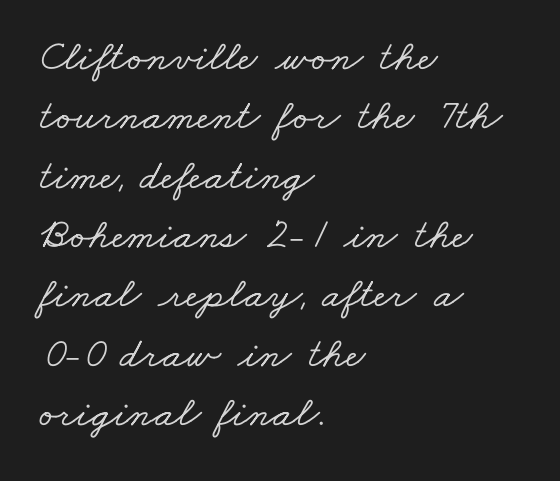
These lines are set flush left with a ragged right edge. A typesetter would call this proportional, since set widths differ per character. The type is set solid horizontally, with unmodified tracking. The strip under each line holds only bare page. Small tapered or slab feet sit at the stroke ends, so this counts as serif.
